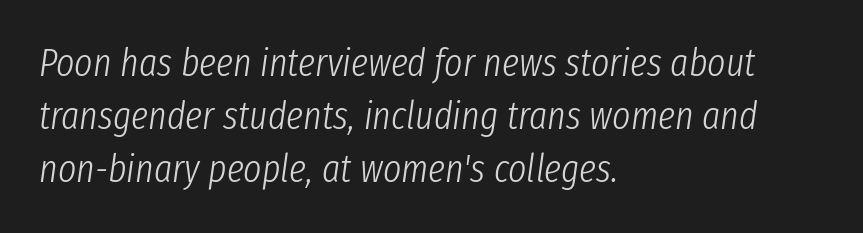
Q: Is the text bold? A: No.
Q: Is the text italic (slanted)? A: Yes, it leans right by about 8 degrees.
Q: Is the text underlined? A: No.
Q: How is the paragraph aligned? A: Left-aligned.
Q: Is the spacing between letters normal or unusually wide? A: Normal.
Q: Is the spacing between lines tight, normal or loose? A: Normal.
Q: Width (condensed, normal, or wide)? A: Condensed.
Q: Stroke contrast? A: Low.
Q: x-height? A: Medium.
Q: Monospaced? A: No.
